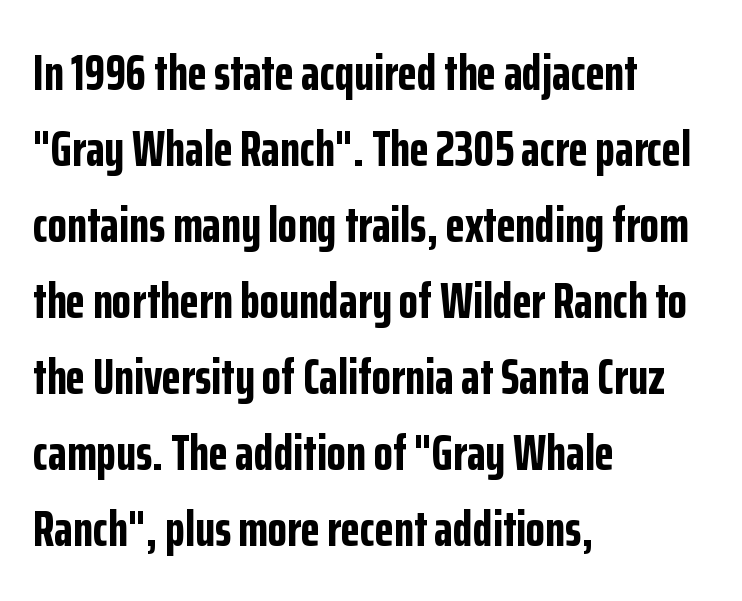
{"serif": "no", "italic": "no", "bold": "yes", "weight": "bold", "width": "condensed", "stroke_contrast": "low", "x_height": "medium", "monospaced": "no", "underline": "no", "align": "left", "line_spacing": "normal", "line_spacing_ratio": 1.52, "letter_spacing": "normal", "letter_spacing_em": 0.0, "glyph_px": 50}
